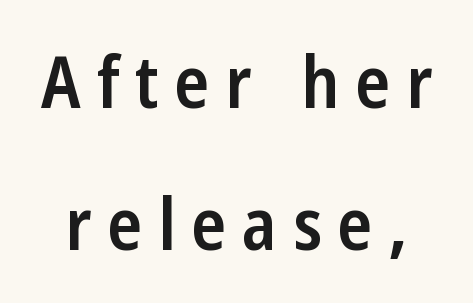
{"serif": "no", "italic": "no", "bold": "semi", "weight": "semibold", "width": "condensed", "stroke_contrast": "low", "x_height": "medium", "monospaced": "no", "underline": "no", "line_spacing": "loose", "line_spacing_ratio": 1.97, "letter_spacing": "wide", "letter_spacing_em": 0.22, "glyph_px": 72}
